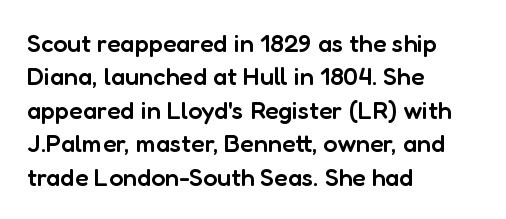
The image shows 25 px text type, upright; set left-aligned, normal line spacing (1.34x), normal letter spacing, not underlined.
